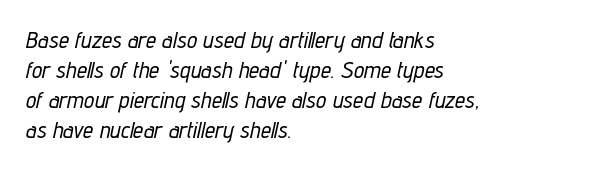
Standard letterfit; no display-style spreading of the glyphs. Is the block centered? No — it sits flush against the left margin. It's the slanting kind of type. How would I describe the line gaps? Plain and ordinary.
